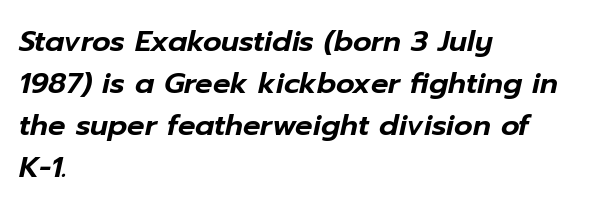
{"italic": "yes", "lean": "right", "slant_degrees": 12, "width": "normal", "stroke_contrast": "low", "x_height": "medium", "monospaced": "no", "underline": "no", "align": "left", "line_spacing": "normal", "line_spacing_ratio": 1.45, "letter_spacing": "normal", "letter_spacing_em": 0.0, "glyph_px": 29}
